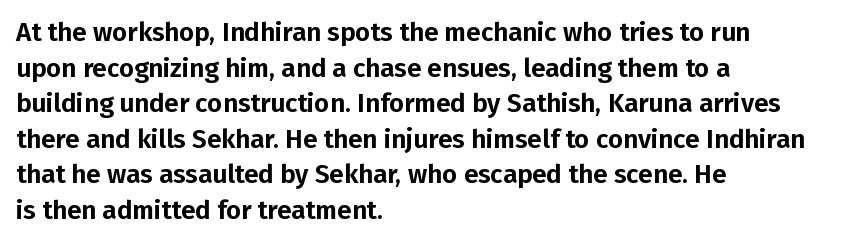
Q: Is the text italic (slanted)? A: No, it is upright.
Q: Is the text underlined? A: No.
Q: How is the paragraph aligned? A: Left-aligned.
Q: Is the spacing between letters normal or unusually wide? A: Normal.
Q: Is the spacing between lines tight, normal or loose? A: Normal.
